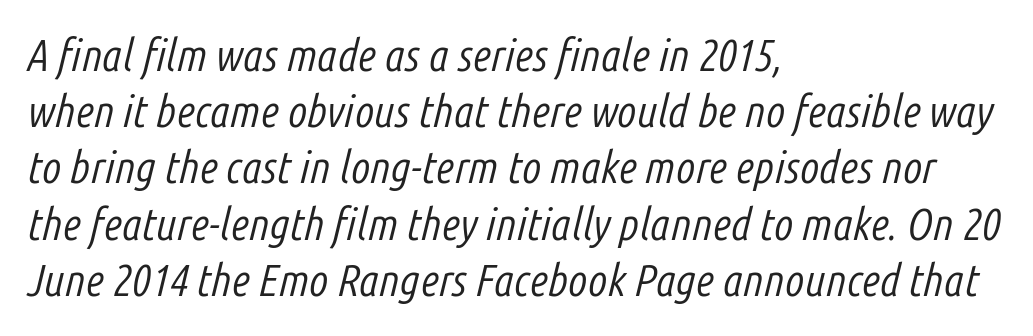
The image shows 45 px light, condensed type, italic (leaning right); set left-aligned, normal line spacing (1.25x), normal letter spacing, not underlined; low stroke contrast and a medium x-height.
